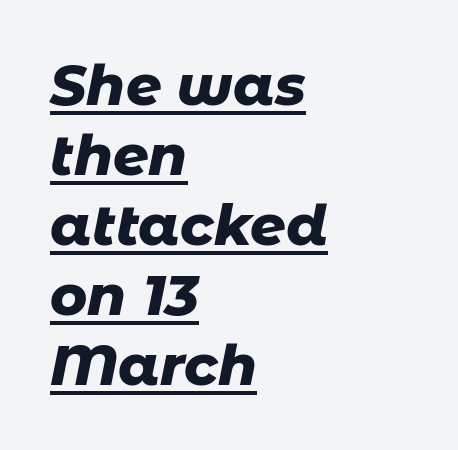
Q: Is the text bold? A: Yes.
Q: Is the text italic (slanted)? A: Yes, it leans right by about 11 degrees.
Q: Is the text underlined? A: Yes.
Q: How is the paragraph aligned? A: Left-aligned.
Q: Is the spacing between letters normal or unusually wide? A: Normal.
Q: Is the spacing between lines tight, normal or loose? A: Normal.
Q: Width (condensed, normal, or wide)? A: Normal.
Q: Stroke contrast? A: Low.
Q: x-height? A: Medium.
Q: Monospaced? A: No.
